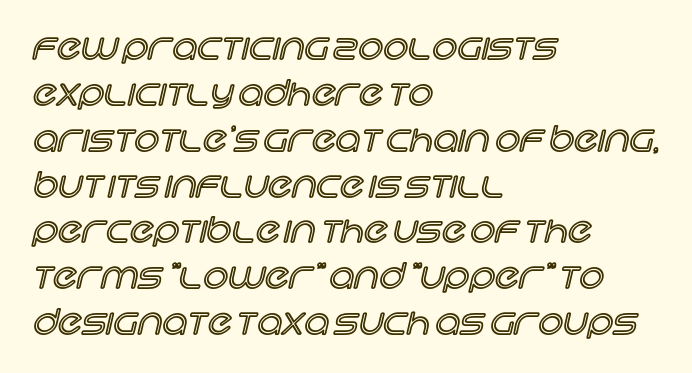
The image shows 35 px text type; set left-aligned, normal line spacing (1.31x), normal letter spacing, not underlined; a large x-height.
